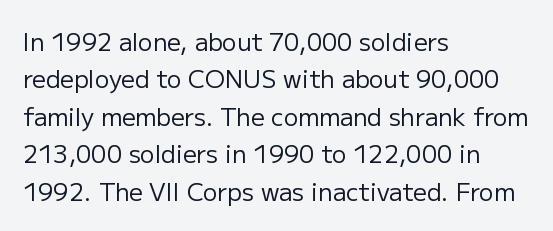
Evenly set lines give the paragraph a standard silhouette. Here the glyphs are tracked normally, forming tight word shapes. Rule under the text: the space is simply empty. Italic? Not at all — the glyphs are vertical. These glyphs show unthickened strokes, regular width or finer.
